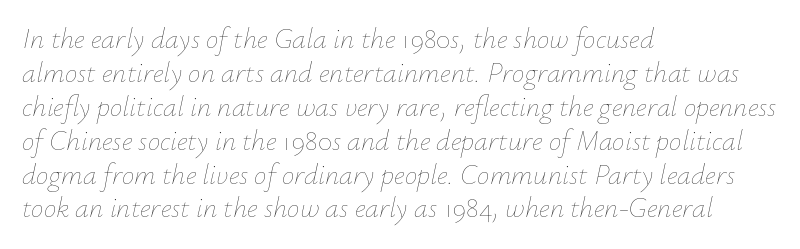
{"italic": "yes", "lean": "right", "slant_degrees": 12, "bold": "no", "weight": "thin", "width": "normal", "stroke_contrast": "low", "x_height": "small", "monospaced": "no", "underline": "no", "align": "left", "line_spacing_ratio": 1.21, "letter_spacing": "normal", "letter_spacing_em": 0.0, "glyph_px": 28}
